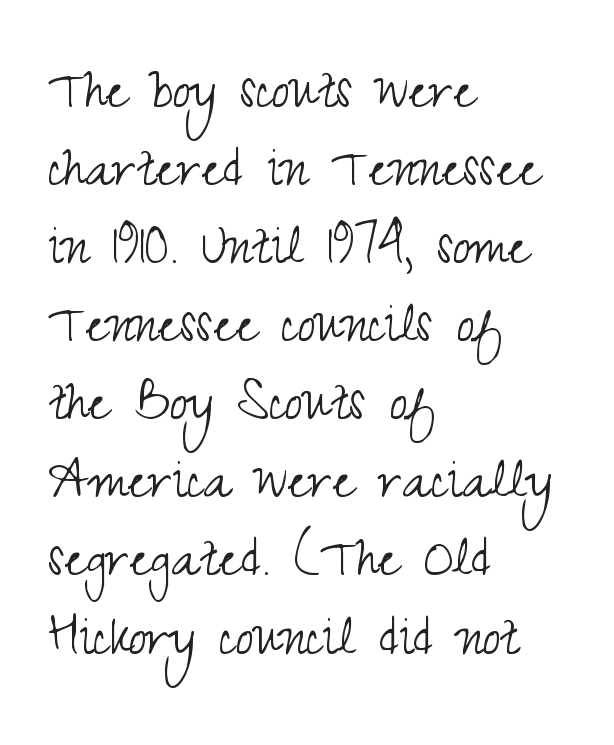
What kind of face is this? One without serifs — a sans. The weight would be labelled regular, book, light, or lighter still. Horizontally, the lines are justified to the leading edge only. The face used here is proportionally spaced, like ordinary book or web type. The specimen reads as upright at a glance.
